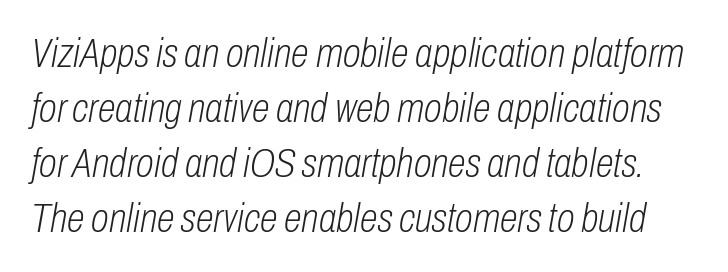
Q: Is the text bold? A: No.
Q: Is the text italic (slanted)? A: Yes, it leans right by about 10 degrees.
Q: Is the text underlined? A: No.
Q: Is the spacing between letters normal or unusually wide? A: Normal.
Q: Is the spacing between lines tight, normal or loose? A: Normal.
Q: Width (condensed, normal, or wide)? A: Condensed.
Q: Stroke contrast? A: Low.
Q: x-height? A: Medium.
Q: Monospaced? A: No.
